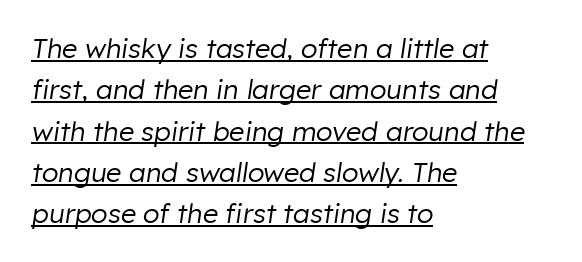
Q: Is the text bold? A: No.
Q: Is the text italic (slanted)? A: Yes, it leans right by about 8 degrees.
Q: Is the text underlined? A: Yes.
Q: How is the paragraph aligned? A: Left-aligned.
Q: Is the spacing between letters normal or unusually wide? A: Normal.
Q: Is the spacing between lines tight, normal or loose? A: Normal.
